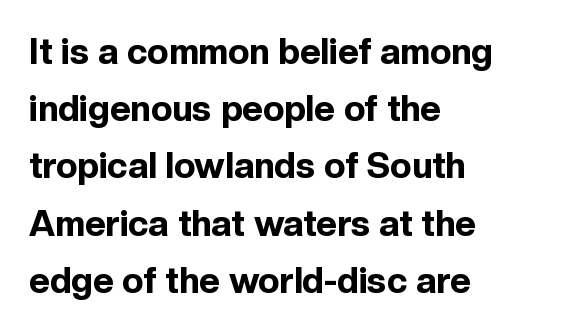
Vertical spacing — default. Descender tails drop into unmarked territory. Think of a printed novel: that variable character pitch is what you see here. Characters follow at the spacing the type designer built in. The glyphs have the mass of a bold cut. Posture: upright roman.
